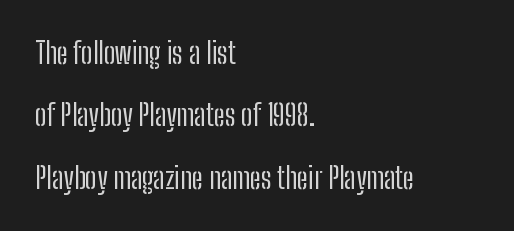
The image shows 29 px regular-weight, condensed sans-serif type, upright; set left-aligned, loose line spacing (2.15x), normal letter spacing, not underlined; low stroke contrast and a medium x-height.
